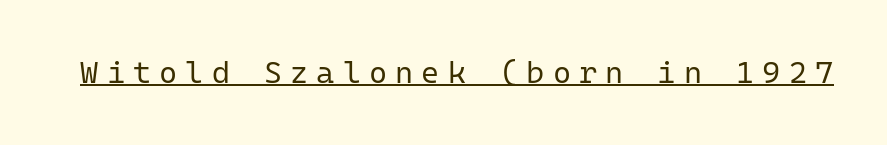
{"serif": "no", "italic": "no", "bold": "no", "weight": "regular", "width": "normal", "stroke_contrast": "low", "x_height": "medium", "monospaced": "yes", "underline": "yes", "letter_spacing": "wide", "letter_spacing_em": 0.26, "glyph_px": 31}
